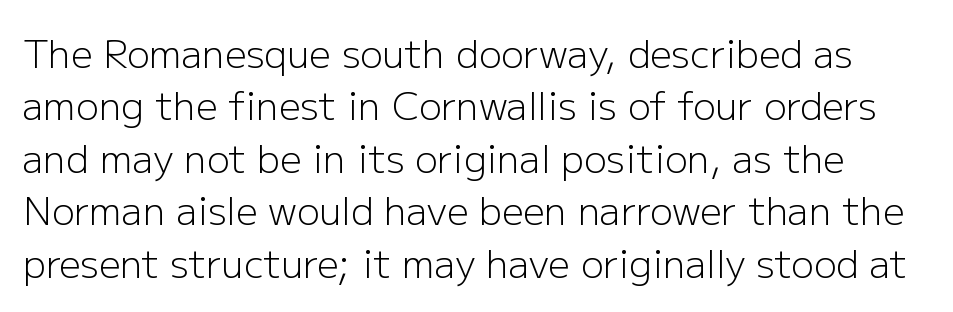
The image shows 38 px light sans-serif type, upright; set normal line spacing (1.38x), normal letter spacing, not underlined; low stroke contrast and a medium x-height.
